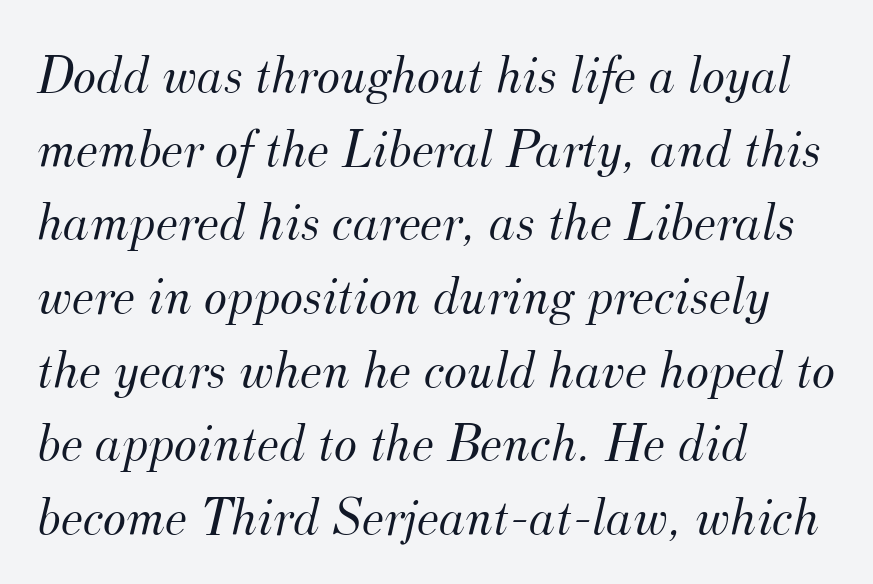
Q: Is the text bold? A: No.
Q: Is the text italic (slanted)? A: Yes, it leans right by about 12 degrees.
Q: Is the typeface a serif or a sans-serif typeface? A: Serif.
Q: Is the text underlined? A: No.
Q: How is the paragraph aligned? A: Left-aligned.
Q: Is the spacing between letters normal or unusually wide? A: Normal.
Q: Is the spacing between lines tight, normal or loose? A: Normal.
Q: Width (condensed, normal, or wide)? A: Normal.
Q: Stroke contrast? A: Medium.
Q: x-height? A: Small.
Q: Monospaced? A: No.
